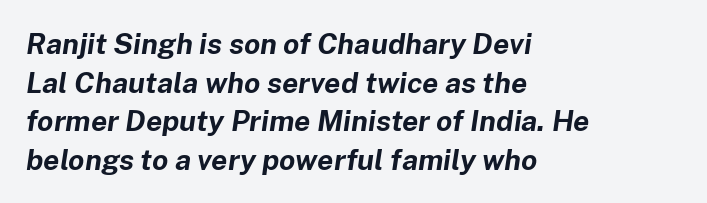
{"italic": "yes", "lean": "right", "slant_degrees": 8, "bold": "yes", "weight": "bold", "width": "normal", "stroke_contrast": "low", "x_height": "medium", "monospaced": "no", "underline": "no", "align": "left", "line_spacing": "normal", "line_spacing_ratio": 1.33, "letter_spacing": "normal", "letter_spacing_em": 0.0, "glyph_px": 29}
